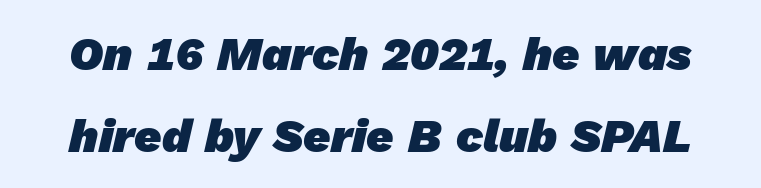
The image shows 47 px heavy sans-serif type; set line spacing 1.75x, normal letter spacing, not underlined; low stroke contrast and a medium x-height.
